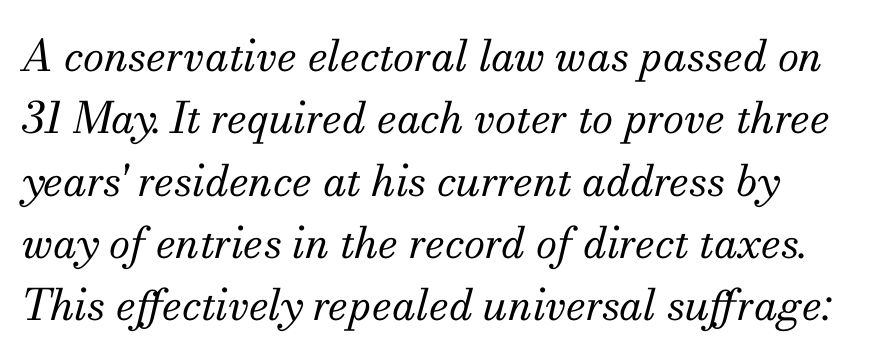
The image shows 43 px regular-weight serif type, italic (leaning right); set normal line spacing (1.45x), normal letter spacing, not underlined; medium stroke contrast and a small x-height.
